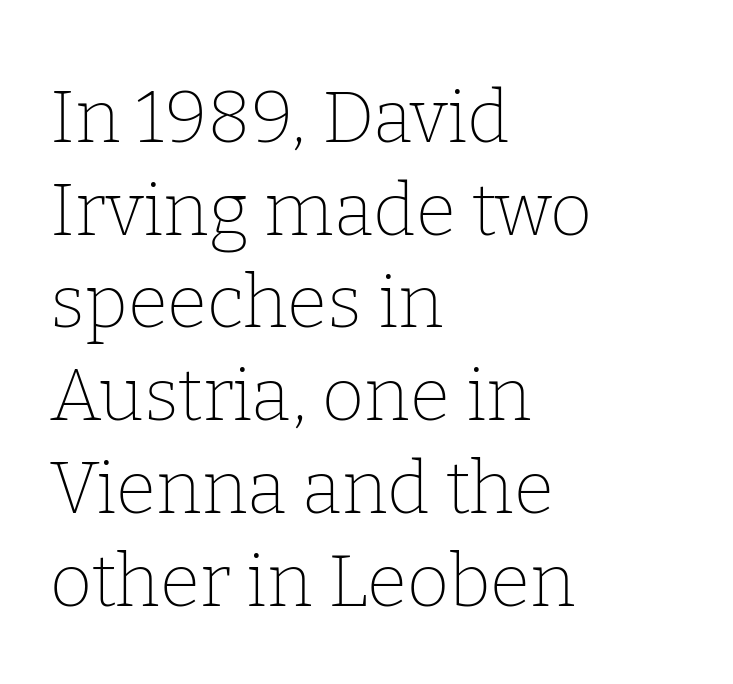
Classification — serif. These glyphs show unthickened strokes, regular width or finer. The text block is weighted toward the left margin, trailing off unevenly rightward. The type sits square on the baseline with zero lean. The gap between lines stays unmarked. Quick note: interline space is typical.
